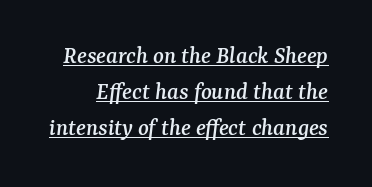
The leading is moderate, giving the passage an even texture. Has an underline been added? It has. The rendering applies a slant to the glyphs. Standard letterfit; no display-style spreading of the glyphs.
